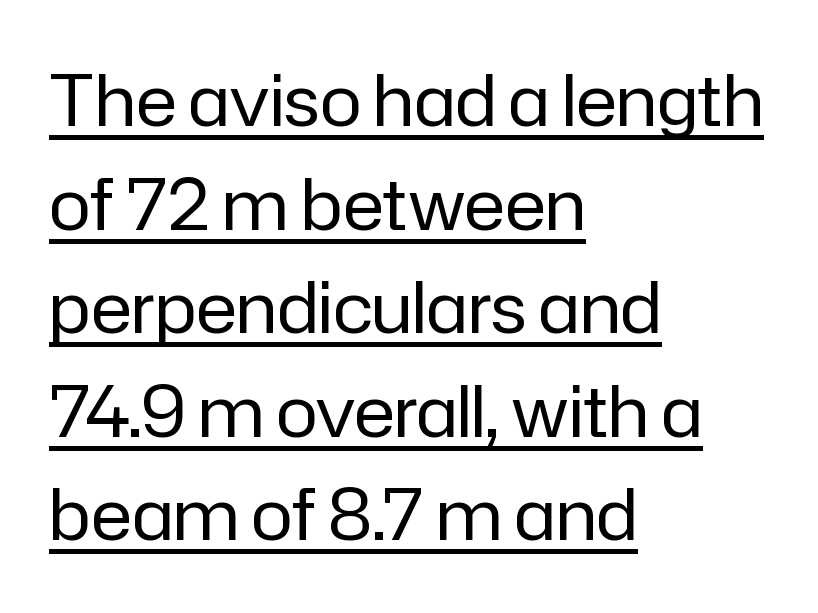
The passage shown has conventional tracking throughout. What's the leading like? Ordinary, nothing unusual. This rendering features underlined lettering. The letters carry no serifs — their stems end cleanly without finishing strokes.
